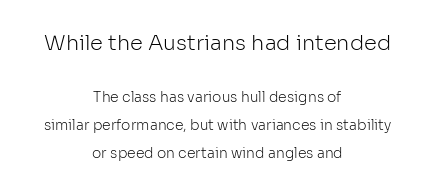
Stem width sits at or under what a default text font uses. The passage shown has conventional tracking throughout. A student would call this center alignment; a typographer would say set centered. Bigger letters appear in the top chunk; the bottom chunk is reduced. You could fit nearly another row in the gap between these rows. Descender tails drop into unmarked territory.
